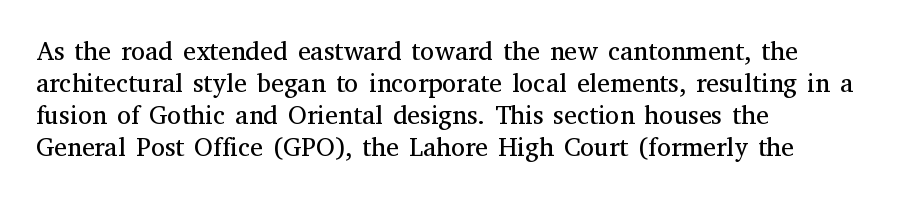
{"italic": "no", "bold": "no", "underline": "no", "align": "left", "line_spacing_ratio": 1.23, "letter_spacing": "normal", "letter_spacing_em": 0.0, "glyph_px": 26}
